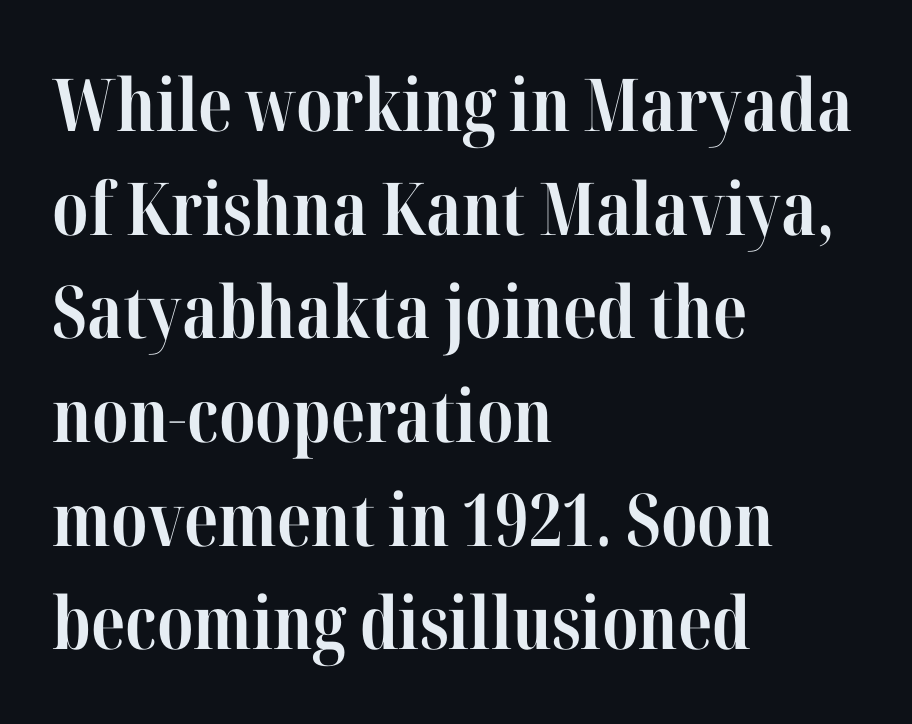
Q: Is the text bold? A: Yes.
Q: Is the text italic (slanted)? A: No, it is upright.
Q: Is the typeface a serif or a sans-serif typeface? A: Serif.
Q: Is the text underlined? A: No.
Q: How is the paragraph aligned? A: Left-aligned.
Q: Is the spacing between letters normal or unusually wide? A: Normal.
Q: Is the spacing between lines tight, normal or loose? A: Normal.
Q: Width (condensed, normal, or wide)? A: Condensed.
Q: Stroke contrast? A: High.
Q: x-height? A: Medium.
Q: Monospaced? A: No.
